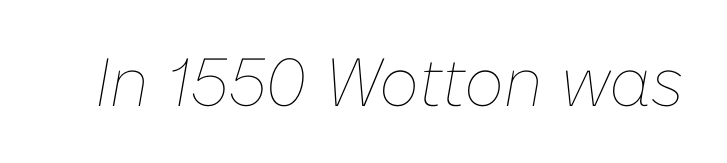
The image shows 68 px thin type, italic (leaning right); set normal letter spacing, not underlined; low stroke contrast and a medium x-height.
